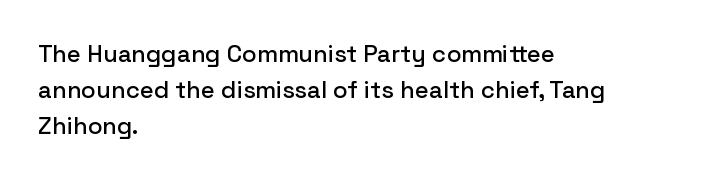
{"italic": "no", "underline": "no", "align": "left", "line_spacing": "normal", "line_spacing_ratio": 1.51, "letter_spacing": "normal", "letter_spacing_em": 0.0, "glyph_px": 24}
